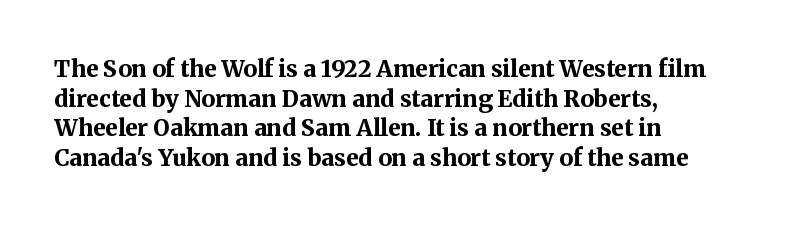
The image shows 23 px bold type, upright; set left-aligned, normal line spacing (1.29x), normal letter spacing, not underlined.
